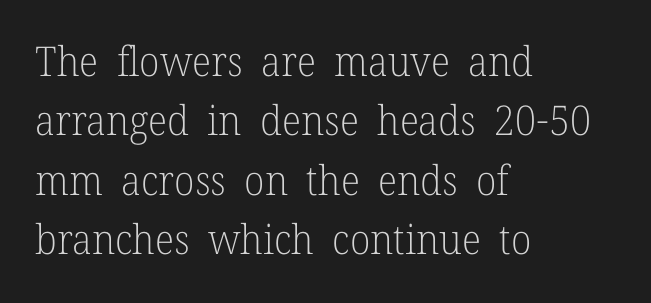
The image shows 41 px light serif type, upright; set left-aligned, normal line spacing (1.45x), normal letter spacing, not underlined; low stroke contrast and a medium x-height.
